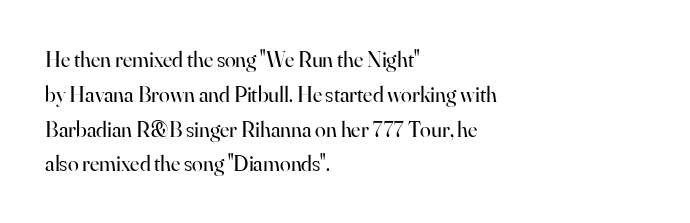
The image shows 22 px text type, upright; set left-aligned, normal line spacing (1.58x), normal letter spacing, not underlined.
